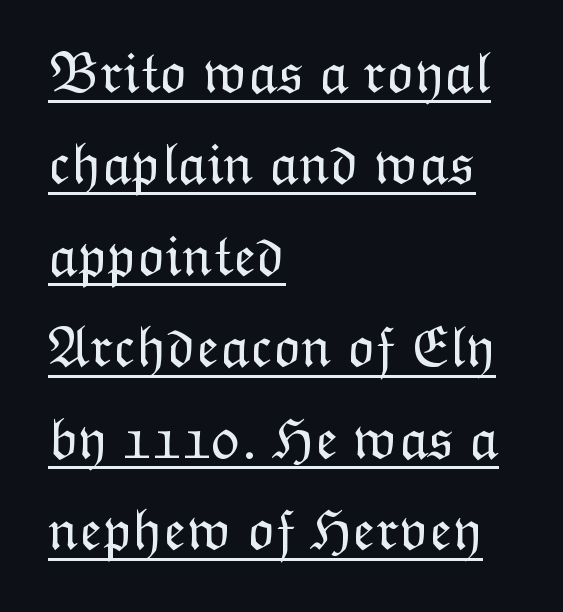
{"italic": "no", "bold": "no", "weight": "light", "width": "normal", "stroke_contrast": "low", "x_height": "medium", "monospaced": "no", "underline": "yes", "align": "left", "line_spacing": "normal", "line_spacing_ratio": 1.55, "letter_spacing": "normal", "letter_spacing_em": 0.0, "glyph_px": 59}
